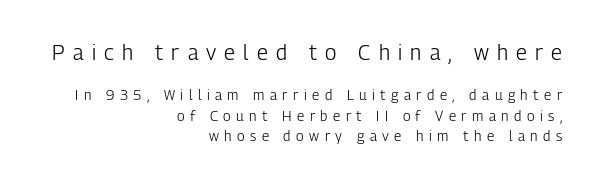
Loose tracking; the words dissolve into strings of separated letters. The area under the type is left untouched. In this sample the first text group is rendered at the bigger scale. Summary of vertical rhythm: regular, with standard interline spacing. In terms of posture, this sample is upright.
